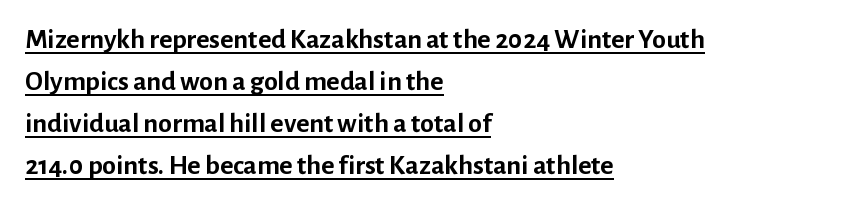
Q: Is the text bold? A: Yes.
Q: Is the text italic (slanted)? A: No, it is upright.
Q: Is the typeface a serif or a sans-serif typeface? A: Sans-serif.
Q: Is the text underlined? A: Yes.
Q: How is the paragraph aligned? A: Left-aligned.
Q: Is the spacing between letters normal or unusually wide? A: Normal.
Q: Is the spacing between lines tight, normal or loose? A: Normal.
Q: Width (condensed, normal, or wide)? A: Normal.
Q: Stroke contrast? A: Low.
Q: x-height? A: Medium.
Q: Monospaced? A: No.
